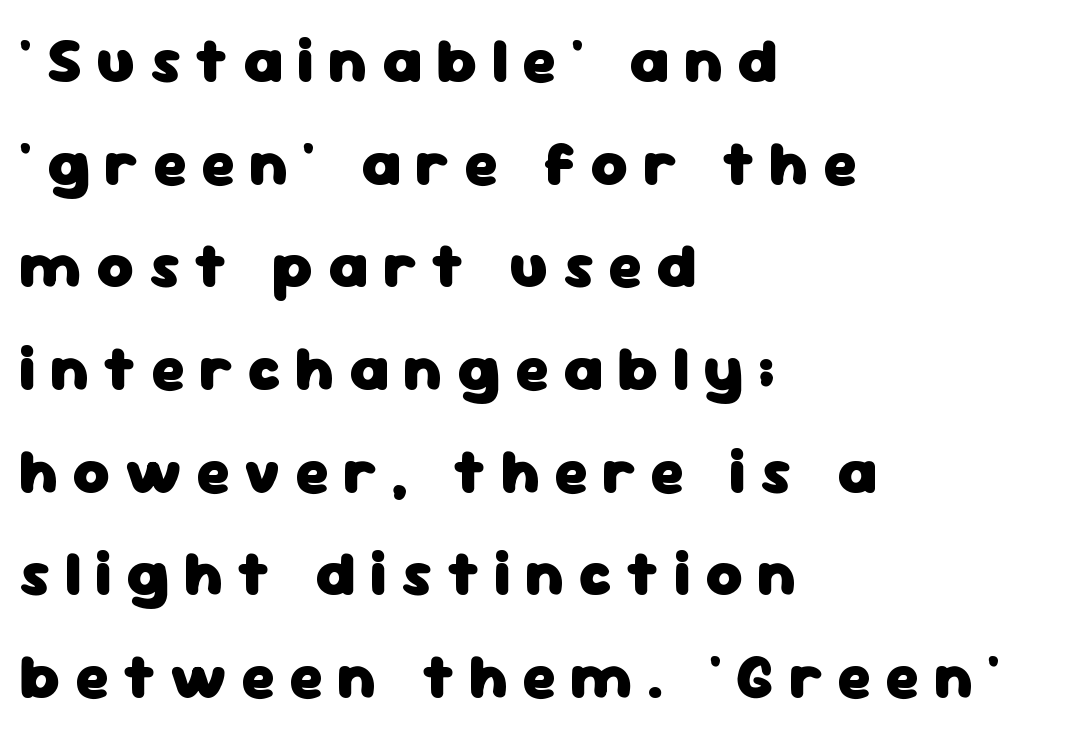
{"serif": "no", "italic": "no", "bold": "yes", "weight": "heavy", "width": "normal", "stroke_contrast": "low", "x_height": "medium", "monospaced": "no", "underline": "no", "align": "left", "line_spacing": "normal", "line_spacing_ratio": 1.63, "letter_spacing": "wide", "letter_spacing_em": 0.23, "glyph_px": 63}
